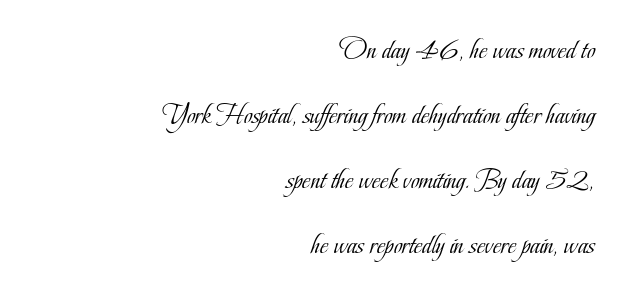
Q: Is the text bold? A: No.
Q: Is the text italic (slanted)? A: Yes.
Q: Is the typeface a serif or a sans-serif typeface? A: Serif.
Q: Is the text underlined? A: No.
Q: How is the paragraph aligned? A: Right-aligned.
Q: Is the spacing between letters normal or unusually wide? A: Normal.
Q: Is the spacing between lines tight, normal or loose? A: Loose.
Q: Width (condensed, normal, or wide)? A: Condensed.
Q: Stroke contrast? A: Low.
Q: x-height? A: Small.
Q: Monospaced? A: No.
